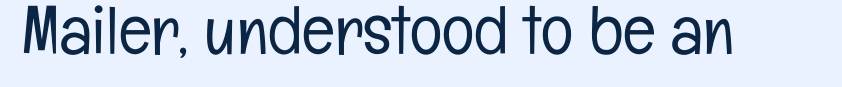
Q: Is the text bold? A: No.
Q: Is the text italic (slanted)? A: No, it is upright.
Q: Is the typeface a serif or a sans-serif typeface? A: Sans-serif.
Q: Is the text underlined? A: No.
Q: Is the spacing between letters normal or unusually wide? A: Normal.
Q: Width (condensed, normal, or wide)? A: Condensed.
Q: Stroke contrast? A: Low.
Q: x-height? A: Medium.
Q: Monospaced? A: No.
